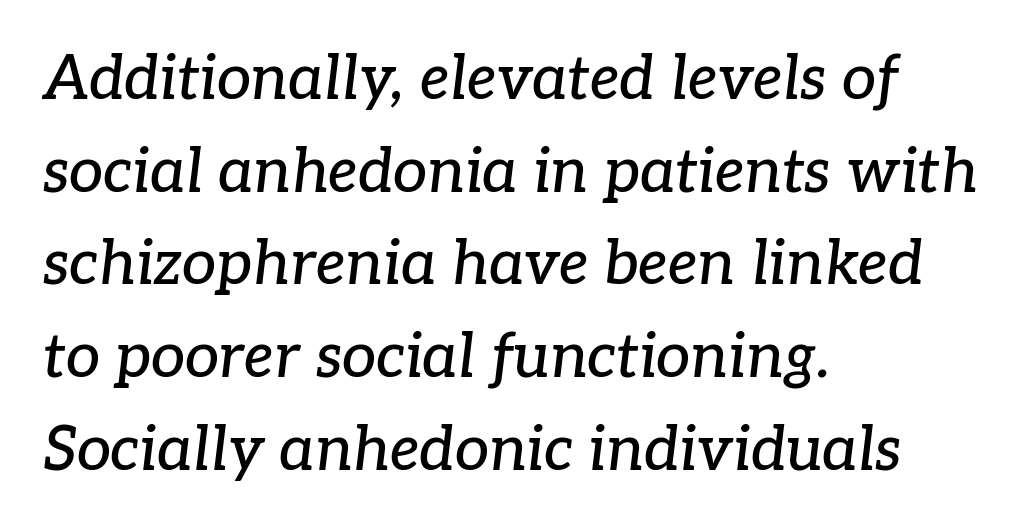
Q: Is the text italic (slanted)? A: Yes, it leans right by about 7 degrees.
Q: Is the typeface a serif or a sans-serif typeface? A: Serif.
Q: Is the text underlined? A: No.
Q: How is the paragraph aligned? A: Left-aligned.
Q: Is the spacing between letters normal or unusually wide? A: Normal.
Q: Is the spacing between lines tight, normal or loose? A: Normal.
Q: Width (condensed, normal, or wide)? A: Normal.
Q: Stroke contrast? A: Low.
Q: x-height? A: Medium.
Q: Monospaced? A: No.
